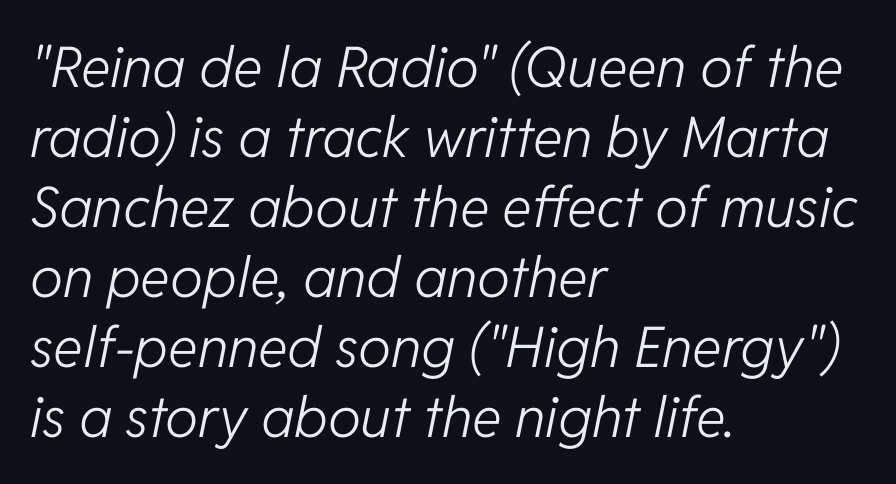
Look at the tracking — it's just the regular setting, nothing added. The designer left line spacing at the default. Each stroke keeps to a modest, everyday thickness or less. Is this a fixed-width face? No — the glyphs have proportional, varying widths. The space directly below the letters is spotless. The ragged edge is on the right, which tells us the setting is flush left.
